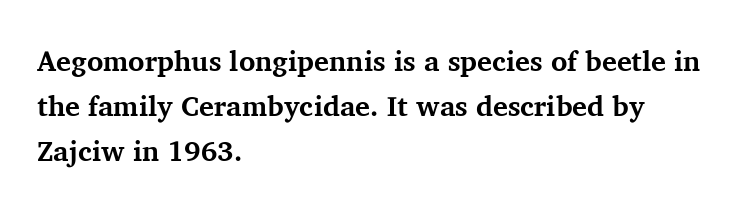
{"serif": "yes", "italic": "no", "bold": "yes", "weight": "bold", "width": "normal", "stroke_contrast": "medium", "x_height": "medium", "monospaced": "no", "underline": "no", "align": "left", "line_spacing": "normal", "line_spacing_ratio": 1.6, "letter_spacing": "normal", "letter_spacing_em": 0.0, "glyph_px": 28}
